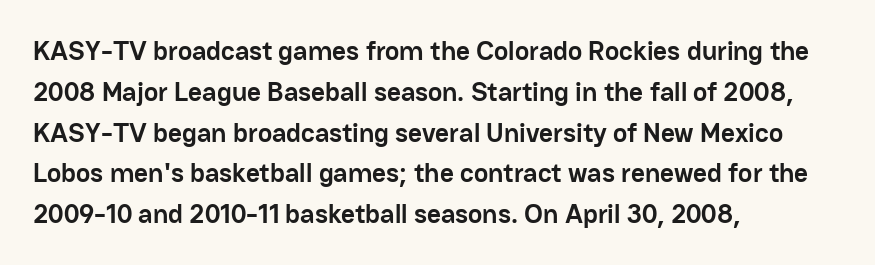
This is the regular roman posture of the typeface. Regarding leading, the lines here are spaced in the standard way. Heft: maximum for text — a bold. The specimen omits any rule beneath the text block's lines.
